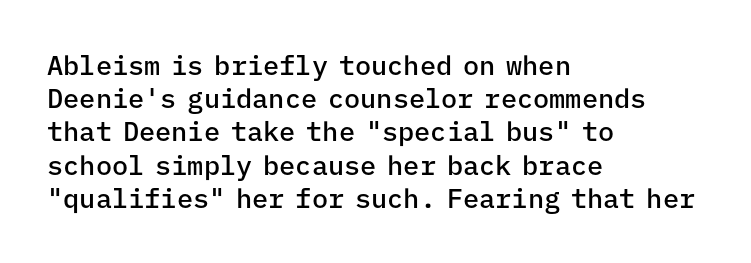
The image shows 27 px text type, upright; set left-aligned, line spacing 1.23x, normal letter spacing, not underlined.
